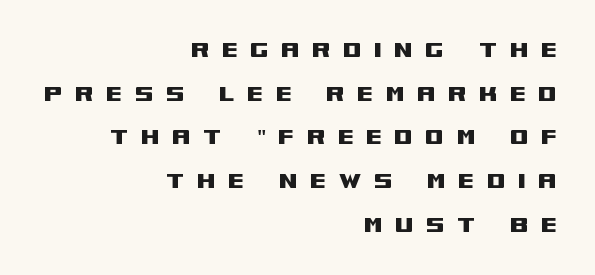
The image shows 27 px text type, upright; set right-aligned, normal line spacing (1.62x), unusually wide letter spacing (+0.45 em), not underlined.
